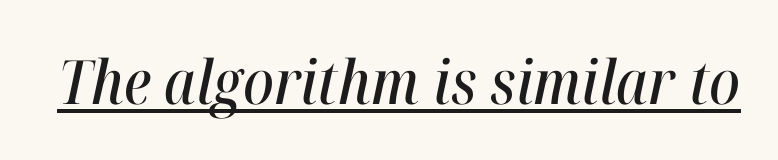
{"italic": "yes", "lean": "right", "slant_degrees": 12, "width": "condensed", "stroke_contrast": "high", "x_height": "medium", "monospaced": "no", "underline": "yes", "letter_spacing": "normal", "letter_spacing_em": 0.0, "glyph_px": 61}
